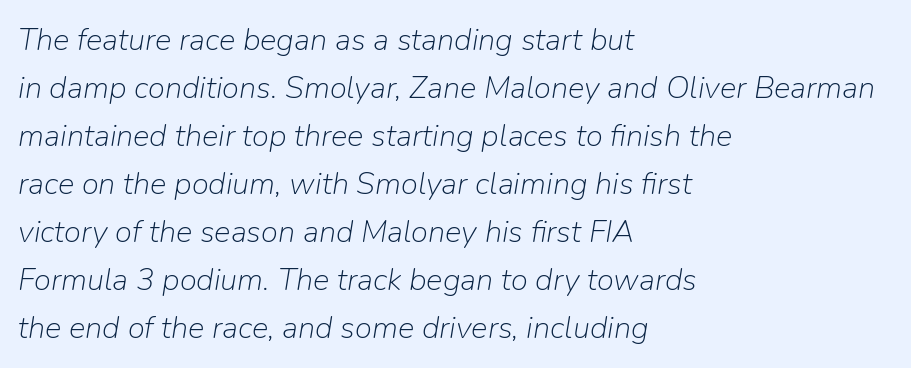
Q: Is the text bold? A: No.
Q: Is the text italic (slanted)? A: Yes, it leans right by about 9 degrees.
Q: Is the text underlined? A: No.
Q: How is the paragraph aligned? A: Left-aligned.
Q: Is the spacing between letters normal or unusually wide? A: Normal.
Q: Is the spacing between lines tight, normal or loose? A: Normal.
Q: Width (condensed, normal, or wide)? A: Normal.
Q: Stroke contrast? A: Low.
Q: x-height? A: Medium.
Q: Monospaced? A: No.
